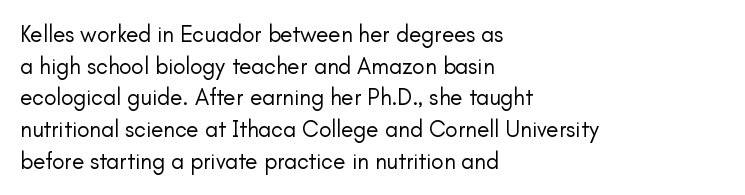
{"italic": "no", "bold": "no", "underline": "no", "align": "left", "line_spacing": "normal", "line_spacing_ratio": 1.38, "letter_spacing": "normal", "letter_spacing_em": 0.0, "glyph_px": 23}
